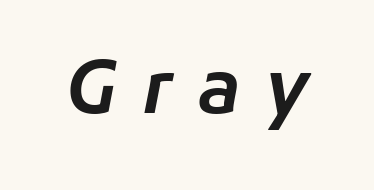
Does extra space separate the letters? Yes, quite a lot of it. You could not count columns in this text — the font is proportionally spaced. The glyphs look as if they've been sheared to an angle. Clear beneath every line of the passage.
